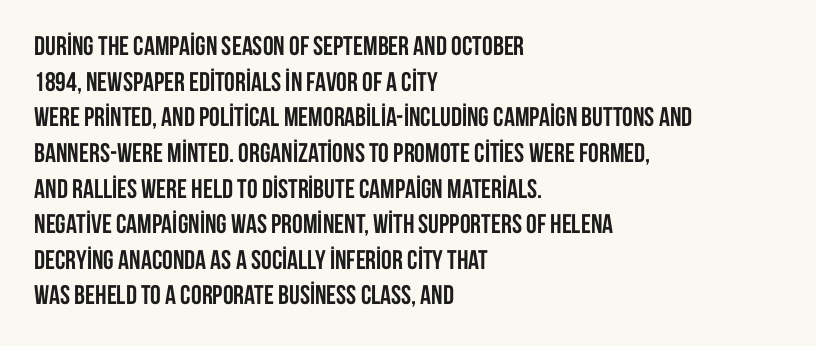
The image shows 27 px bold type, upright; set left-aligned, normal line spacing (1.32x), normal letter spacing, not underlined.
